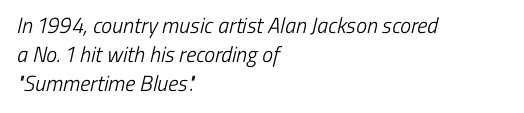
The image shows 22 px text type; set left-aligned, normal line spacing (1.31x), normal letter spacing, not underlined.
